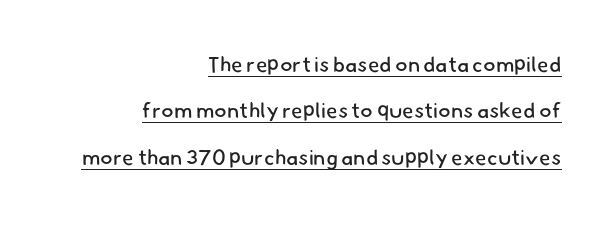
The image shows 21 px text type; set right-aligned, loose line spacing (2.21x), normal letter spacing, underlined.
